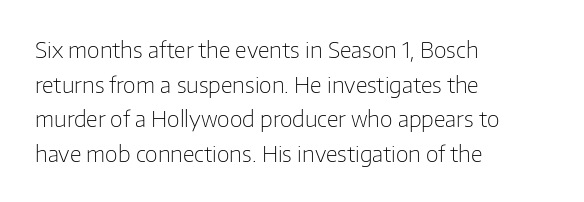
Which margin do the lines hug? The left one — the right edge is uneven. This is roman type, the default non-slanted kind. Summary of vertical rhythm: regular, with standard interline spacing. These glyphs show unthickened strokes, regular width or finer. The rendering keeps characters at their native spacing. The gap between lines stays unmarked.
